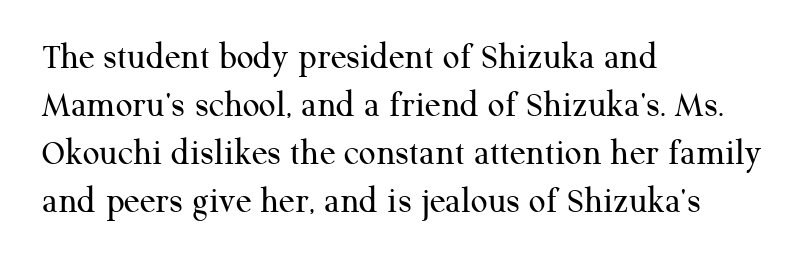
The image shows 37 px regular-weight serif type, upright; set left-aligned, normal line spacing (1.3x), normal letter spacing, not underlined; medium stroke contrast and a medium x-height.
